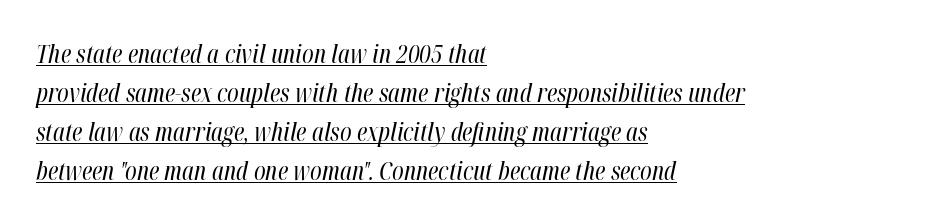
{"italic": "yes", "lean": "right", "slant_degrees": 12, "bold": "no", "underline": "yes", "align": "left", "line_spacing": "normal", "line_spacing_ratio": 1.56, "letter_spacing": "normal", "letter_spacing_em": 0.0, "glyph_px": 25}
